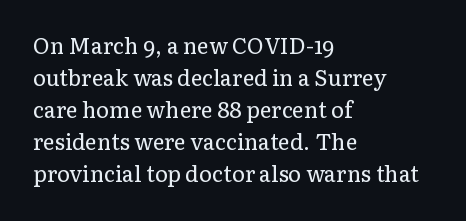
The image shows 22 px text type, upright; set left-aligned, normal line spacing (1.45x), normal letter spacing, not underlined.
